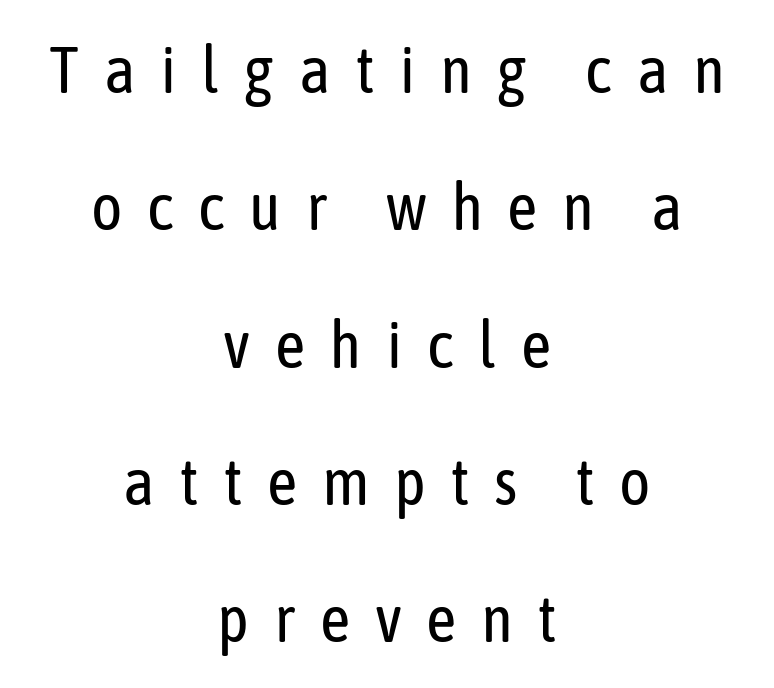
The image shows 66 px regular-weight, condensed sans-serif type, upright; set centered, loose line spacing (2.08x), unusually wide letter spacing (+0.37 em), not underlined; low stroke contrast and a medium x-height.
